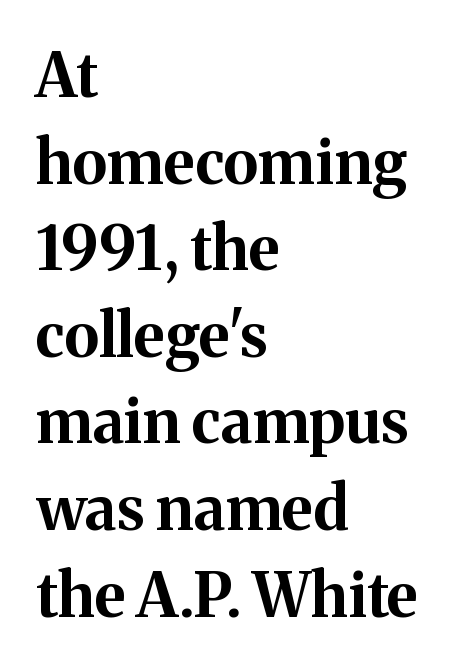
Q: Is the text bold? A: Yes.
Q: Is the text italic (slanted)? A: No, it is upright.
Q: Is the typeface a serif or a sans-serif typeface? A: Serif.
Q: Is the text underlined? A: No.
Q: How is the paragraph aligned? A: Left-aligned.
Q: Is the spacing between letters normal or unusually wide? A: Normal.
Q: Is the spacing between lines tight, normal or loose? A: Normal.
Q: Width (condensed, normal, or wide)? A: Normal.
Q: Stroke contrast? A: Medium.
Q: x-height? A: Medium.
Q: Monospaced? A: No.
